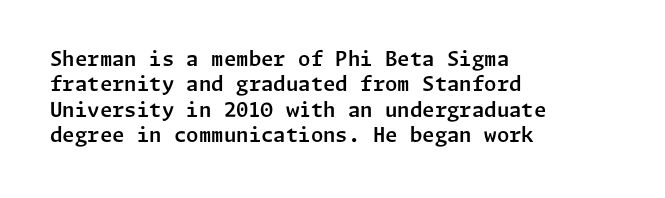
{"italic": "no", "underline": "no", "align": "left", "line_spacing": "normal", "line_spacing_ratio": 1.27, "letter_spacing": "normal", "letter_spacing_em": 0.0, "glyph_px": 20}
